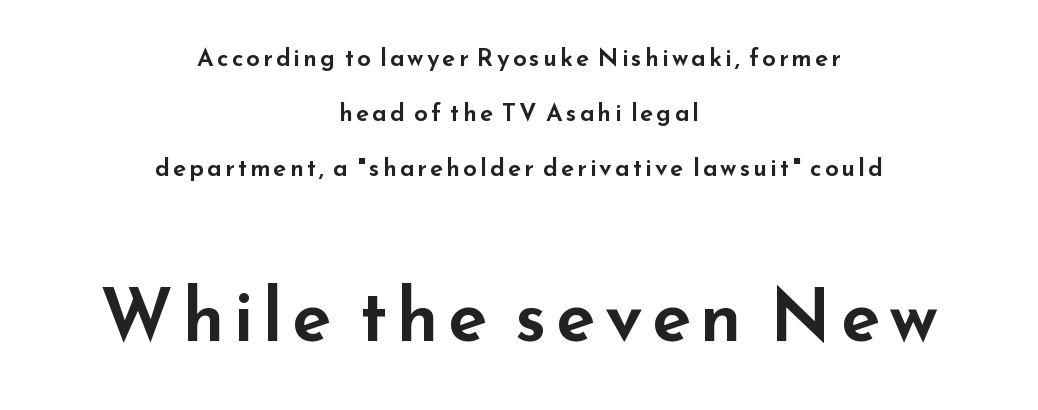
Q: Is the text italic (slanted)? A: No, it is upright.
Q: Is the typeface a serif or a sans-serif typeface? A: Sans-serif.
Q: Is the text underlined? A: No.
Q: How is the paragraph aligned? A: Centered.
Q: Is the spacing between lines tight, normal or loose? A: Loose.
Q: Which block of text is set in a larger size, the first (top) or the second (bottom)? A: The second (bottom) one.
Q: Width (condensed, normal, or wide)? A: Wide.
Q: Stroke contrast? A: Low.
Q: x-height? A: Small.
Q: Monospaced? A: No.
